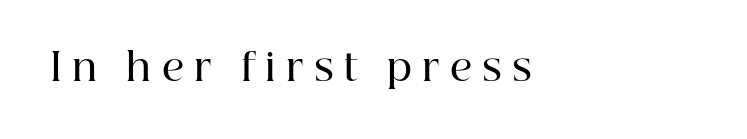
The image shows 38 px semibold serif type, upright; set left-aligned, unusually wide letter spacing (+0.27 em), not underlined; high stroke contrast and a medium x-height.
